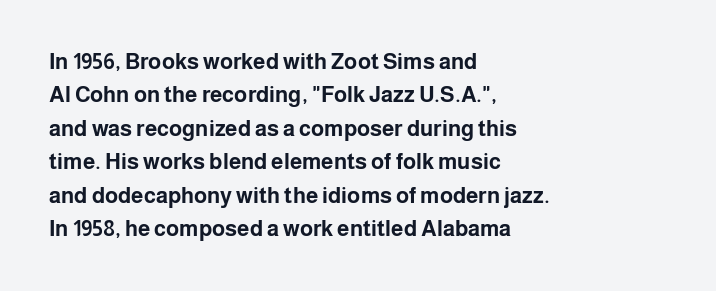
{"italic": "no", "bold": "yes", "underline": "no", "align": "left", "line_spacing": "normal", "line_spacing_ratio": 1.52, "letter_spacing": "normal", "letter_spacing_em": 0.0, "glyph_px": 22}
